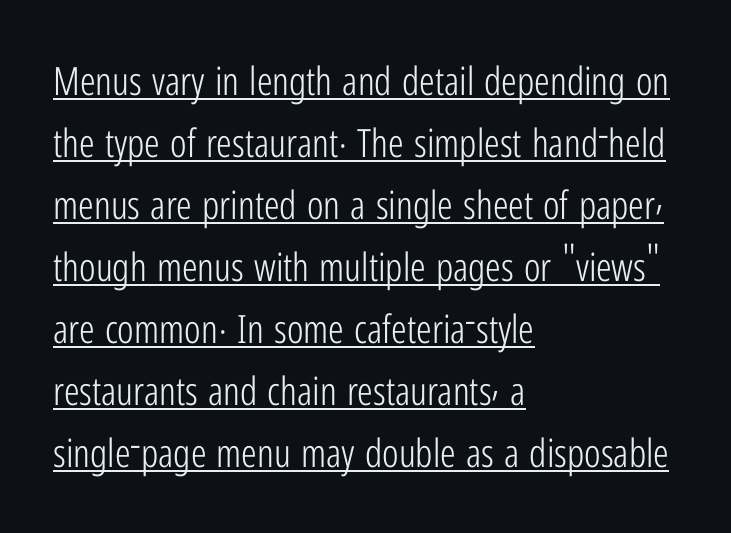
The image shows 39 px light, condensed sans-serif type, upright; set left-aligned, normal line spacing (1.59x), normal letter spacing, underlined; low stroke contrast and a medium x-height.
